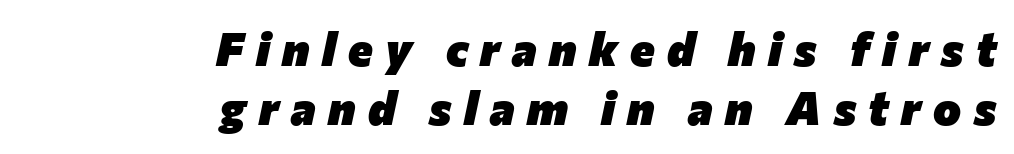
Horizontal bands of white between lines are of average thickness. Every character sits at an angle, as italics do. Varying glyph widths throughout — classic text-font behaviour. Someone cranked the tracking dial way up on this one. How heavy is the stroke? Heavy — this is a bold.
